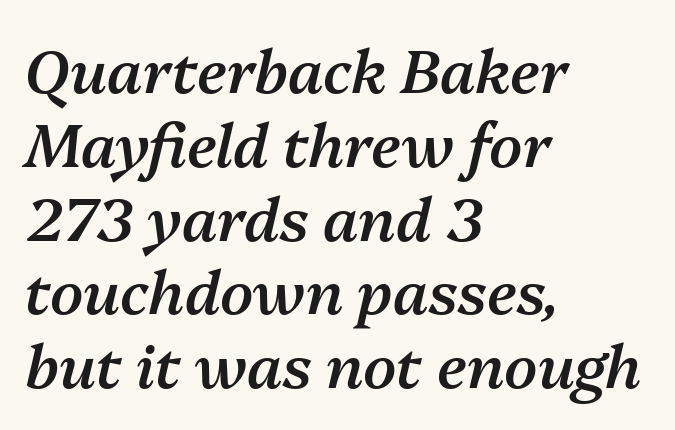
{"italic": "yes", "lean": "right", "slant_degrees": 13, "bold": "semi", "weight": "semibold", "width": "normal", "stroke_contrast": "medium", "x_height": "medium", "monospaced": "no", "underline": "no", "align": "left", "line_spacing_ratio": 1.23, "letter_spacing": "normal", "letter_spacing_em": 0.0, "glyph_px": 60}
